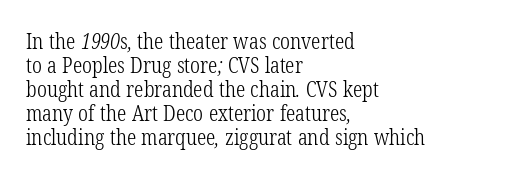
Cramped leading. Descenders hang freely into open space. The rag falls on the right side of this text block. Look at the tracking — it's just the regular setting, nothing added. Heaviness? Minimal to ordinary, like unemphasized prose.
